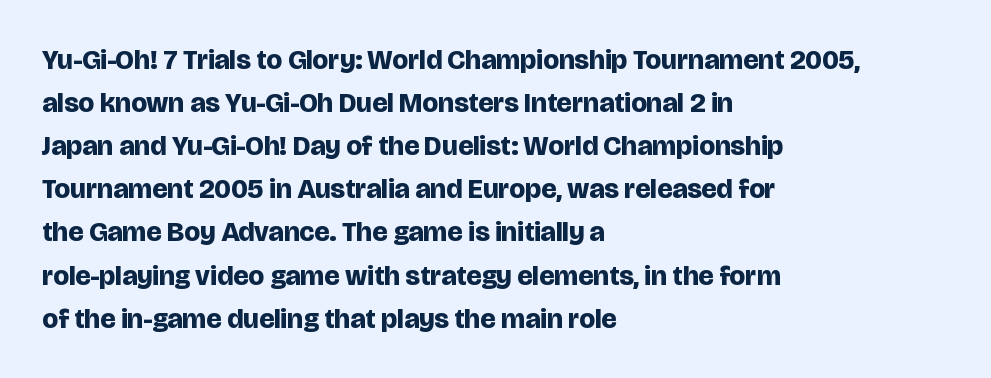
Q: Is the text bold? A: Yes.
Q: Is the text italic (slanted)? A: No, it is upright.
Q: Is the typeface a serif or a sans-serif typeface? A: Sans-serif.
Q: Is the text underlined? A: No.
Q: How is the paragraph aligned? A: Left-aligned.
Q: Is the spacing between letters normal or unusually wide? A: Normal.
Q: Is the spacing between lines tight, normal or loose? A: Normal.
Q: Width (condensed, normal, or wide)? A: Normal.
Q: Stroke contrast? A: Low.
Q: x-height? A: Large.
Q: Monospaced? A: No.
